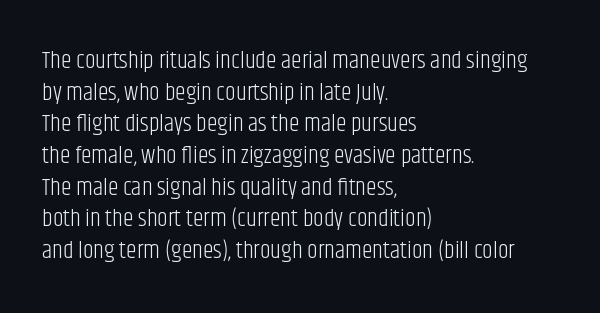
The image shows 24 px text type, upright; set left-aligned, normal line spacing (1.32x), normal letter spacing, not underlined.
